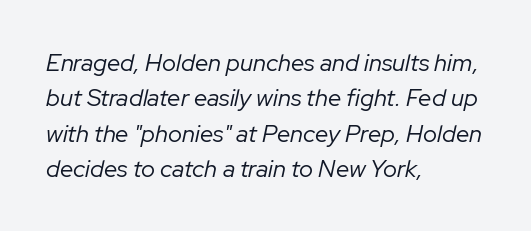
Has an underline been added? It has not. Line starts are locked; line ends wander. Spacing between characters is what you'd get straight out of the box. Observe the lean: these are italic letterforms. A quiet, ordinary-to-light weight characterises the typeface. Quick note: interline space is typical.
